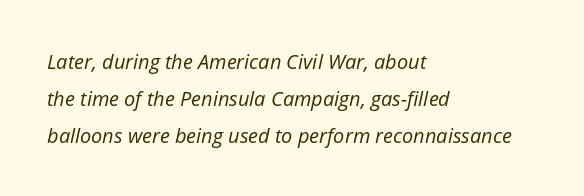
The image shows 20 px text type, italic (leaning right); set left-aligned, line spacing 1.85x, normal letter spacing, not underlined.
